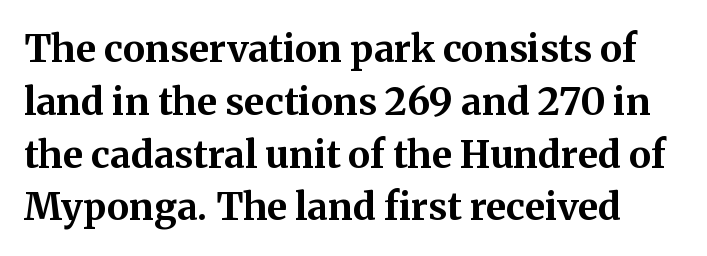
Q: Is the text bold? A: Yes.
Q: Is the text italic (slanted)? A: No, it is upright.
Q: Is the typeface a serif or a sans-serif typeface? A: Serif.
Q: Is the text underlined? A: No.
Q: Is the spacing between letters normal or unusually wide? A: Normal.
Q: Is the spacing between lines tight, normal or loose? A: Normal.
Q: Width (condensed, normal, or wide)? A: Normal.
Q: Stroke contrast? A: Medium.
Q: x-height? A: Medium.
Q: Monospaced? A: No.
